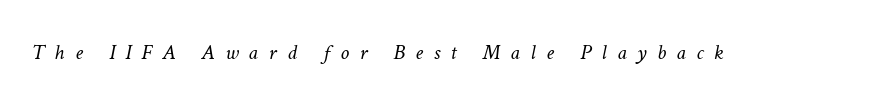
You could only call the tracking loose — the letters float apart. Think standard paragraph weight, or any step lighter than that. The strip under each line holds only bare page.
